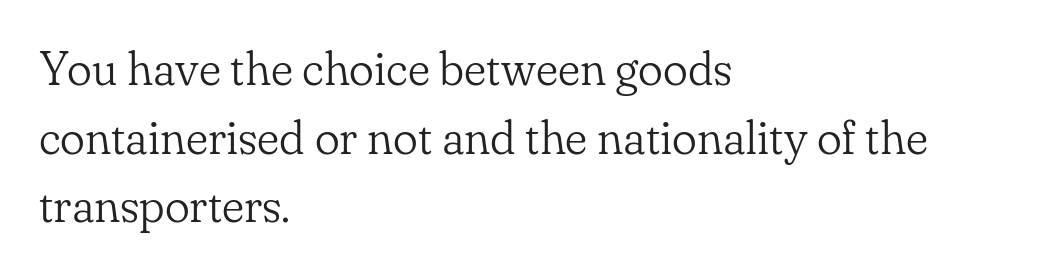
The text block is weighted toward the left margin, trailing off unevenly rightward. The letterforms sit shoulder to shoulder at normal distance. The strip under each line holds only bare page. The font is comparable to plain body text, perhaps lighter.
